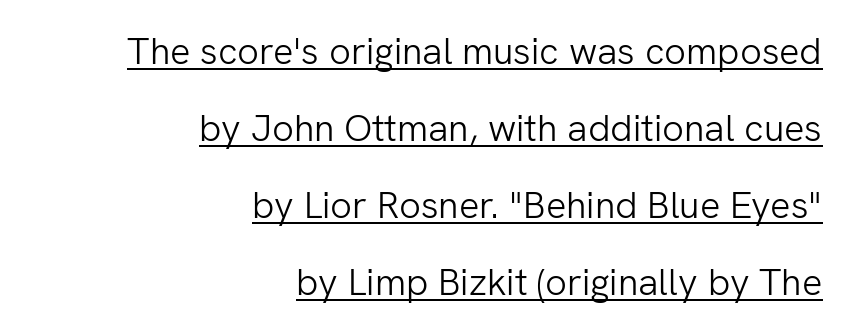
Q: Is the text bold? A: No.
Q: Is the text italic (slanted)? A: No, it is upright.
Q: Is the typeface a serif or a sans-serif typeface? A: Sans-serif.
Q: Is the text underlined? A: Yes.
Q: How is the paragraph aligned? A: Right-aligned.
Q: Is the spacing between letters normal or unusually wide? A: Normal.
Q: Is the spacing between lines tight, normal or loose? A: Loose.
Q: Width (condensed, normal, or wide)? A: Normal.
Q: Stroke contrast? A: Low.
Q: x-height? A: Medium.
Q: Monospaced? A: No.
